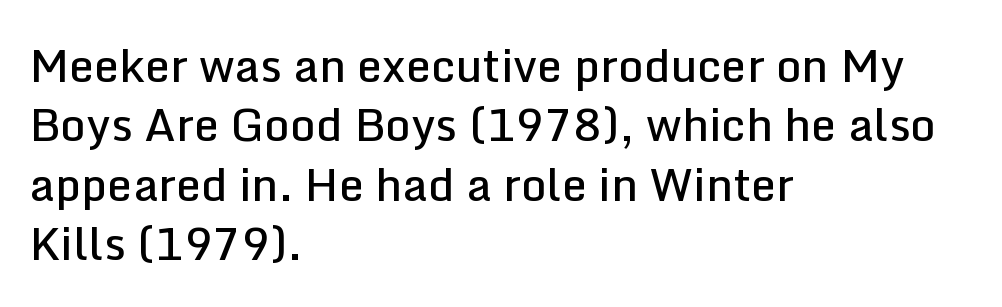
{"serif": "no", "italic": "no", "bold": "semi", "weight": "semibold", "width": "normal", "stroke_contrast": "low", "x_height": "medium", "monospaced": "no", "underline": "no", "align": "left", "line_spacing": "normal", "line_spacing_ratio": 1.32, "letter_spacing": "normal", "letter_spacing_em": 0.0, "glyph_px": 45}
